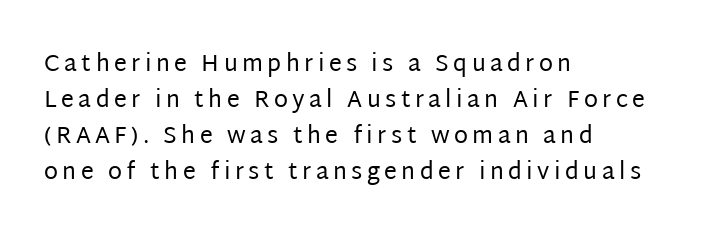
{"italic": "no", "bold": "no", "underline": "no", "align": "left", "line_spacing": "normal", "line_spacing_ratio": 1.56, "glyph_px": 23}
